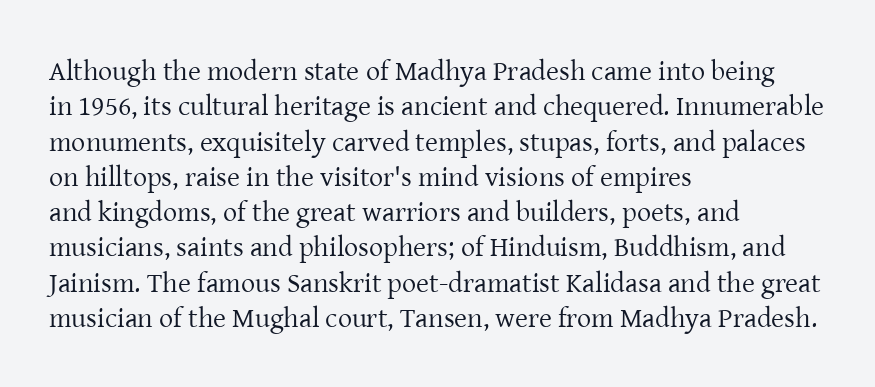
In terms of posture, this sample is upright. This rendering leaves character spacing at its baseline value. Regular leading. Serif or sans? Serif — the stroke terminals have little feet.
